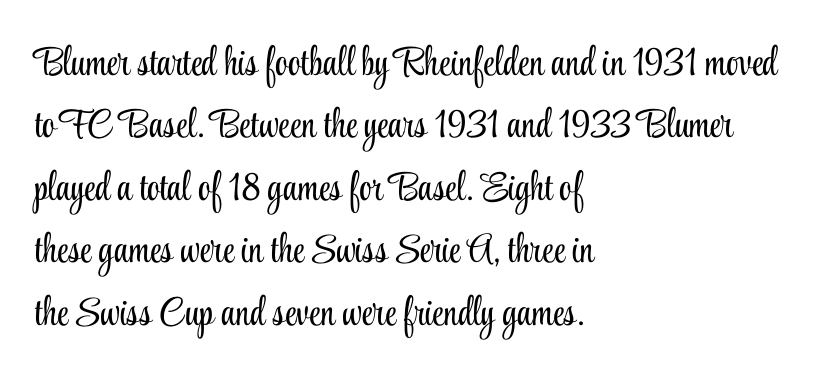
Q: Is the text bold? A: No.
Q: Is the text italic (slanted)? A: Yes.
Q: Is the typeface a serif or a sans-serif typeface? A: Serif.
Q: Is the text underlined? A: No.
Q: How is the paragraph aligned? A: Left-aligned.
Q: Is the spacing between letters normal or unusually wide? A: Normal.
Q: Is the spacing between lines tight, normal or loose? A: Normal.
Q: Width (condensed, normal, or wide)? A: Condensed.
Q: Stroke contrast? A: Low.
Q: x-height? A: Small.
Q: Monospaced? A: No.
